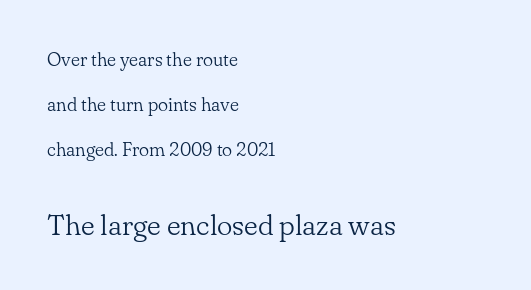
The image shows 29 px light serif type, upright; set left-aligned, loose line spacing (2.38x), normal letter spacing, not underlined; the second (bottom) block is 1.53x larger; low stroke contrast and a small x-height.
